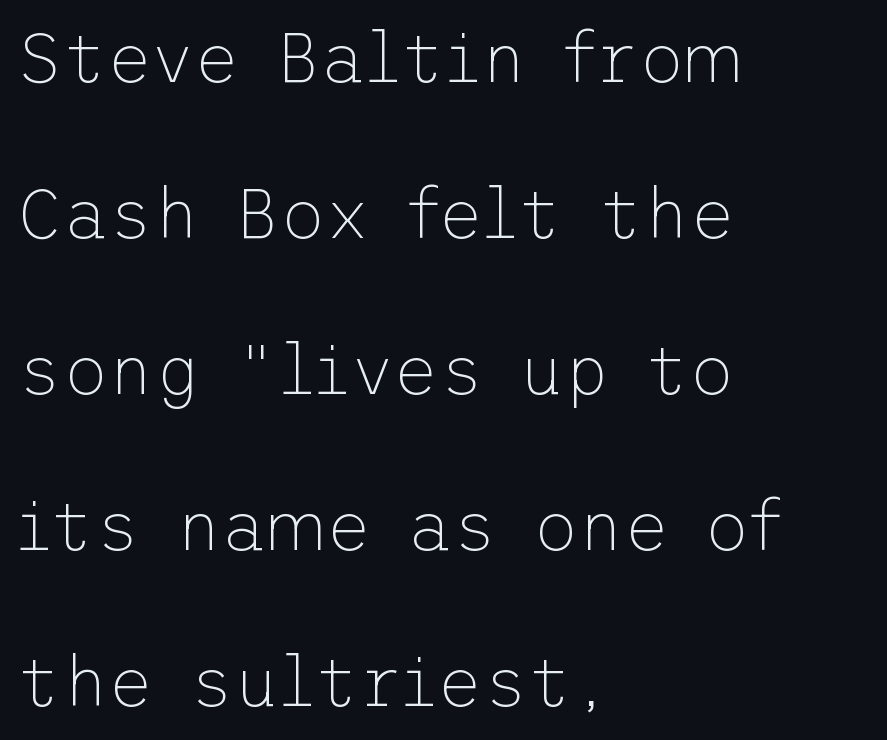
The image shows 70 px thin sans-serif type, upright; set left-aligned, loose line spacing (2.23x), normal letter spacing, not underlined; low stroke contrast and a medium x-height.
